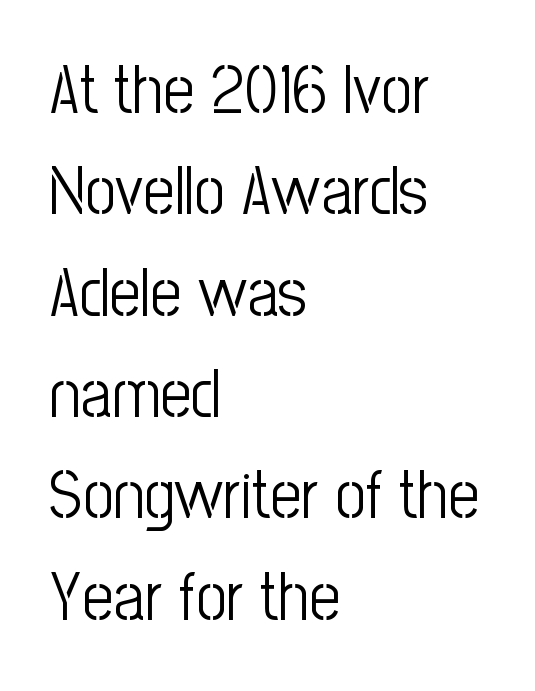
{"serif": "no", "italic": "no", "bold": "no", "weight": "light", "width": "condensed", "stroke_contrast": "low", "x_height": "medium", "monospaced": "no", "underline": "no", "align": "left", "line_spacing": "normal", "line_spacing_ratio": 1.49, "letter_spacing": "normal", "letter_spacing_em": 0.0, "glyph_px": 68}
